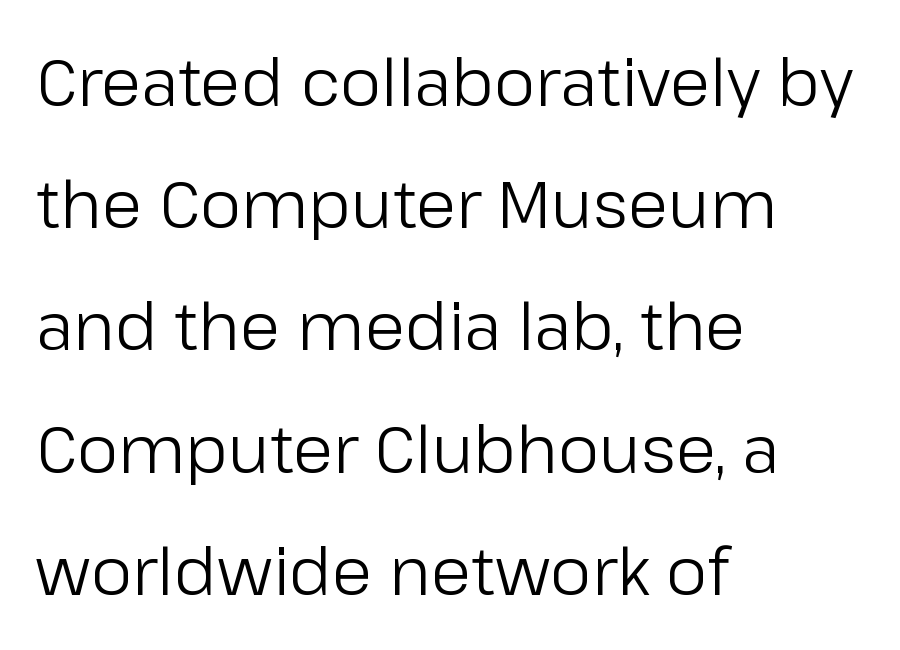
The image shows 65 px regular-weight sans-serif type, upright; set left-aligned, line spacing 1.88x, normal letter spacing, not underlined; low stroke contrast and a medium x-height.
